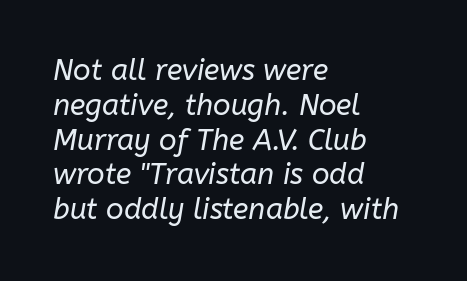
{"italic": "yes", "lean": "right", "slant_degrees": 10, "bold": "no", "weight": "regular", "width": "normal", "stroke_contrast": "low", "x_height": "medium", "monospaced": "no", "underline": "no", "align": "left", "line_spacing_ratio": 1.2, "letter_spacing": "normal", "letter_spacing_em": 0.0, "glyph_px": 29}
